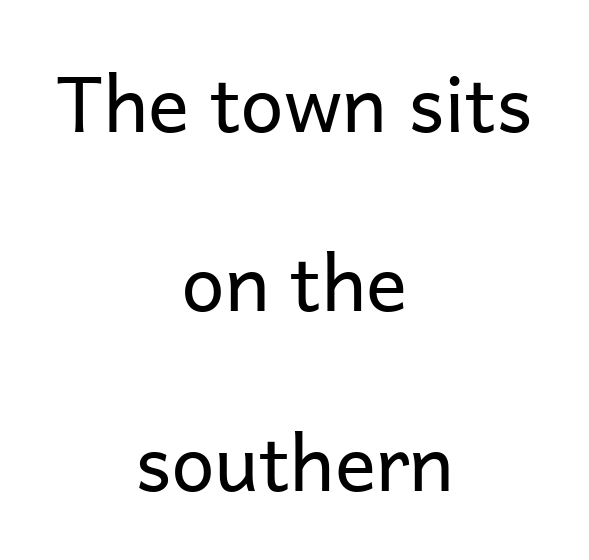
Q: Is the text bold? A: No.
Q: Is the text italic (slanted)? A: No, it is upright.
Q: Is the typeface a serif or a sans-serif typeface? A: Sans-serif.
Q: Is the text underlined? A: No.
Q: How is the paragraph aligned? A: Centered.
Q: Is the spacing between letters normal or unusually wide? A: Normal.
Q: Is the spacing between lines tight, normal or loose? A: Loose.
Q: Width (condensed, normal, or wide)? A: Normal.
Q: Stroke contrast? A: Low.
Q: x-height? A: Medium.
Q: Monospaced? A: No.
